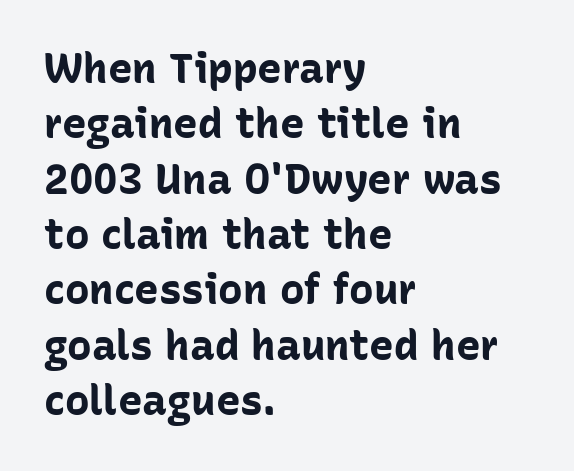
{"serif": "no", "italic": "no", "bold": "yes", "weight": "bold", "width": "normal", "stroke_contrast": "low", "x_height": "medium", "monospaced": "no", "underline": "no", "align": "left", "line_spacing": "normal", "line_spacing_ratio": 1.35, "letter_spacing": "normal", "letter_spacing_em": 0.0, "glyph_px": 41}
